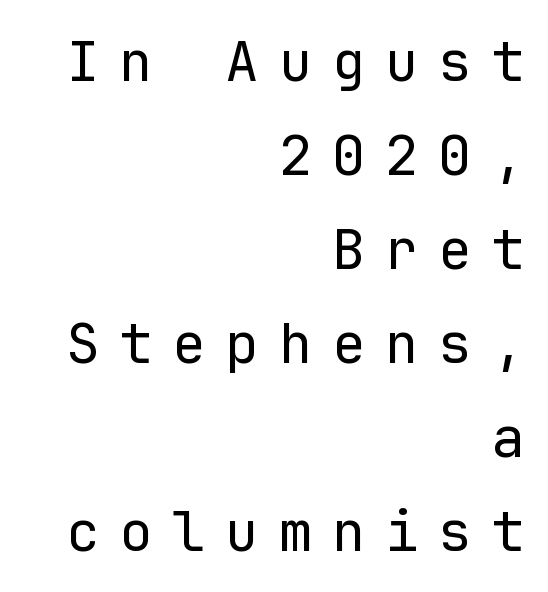
Q: Is the text bold? A: No.
Q: Is the text italic (slanted)? A: No, it is upright.
Q: Is the typeface a serif or a sans-serif typeface? A: Sans-serif.
Q: Is the text underlined? A: No.
Q: How is the paragraph aligned? A: Right-aligned.
Q: Is the spacing between letters normal or unusually wide? A: Unusually wide.
Q: Is the spacing between lines tight, normal or loose? A: Normal.
Q: Width (condensed, normal, or wide)? A: Normal.
Q: Stroke contrast? A: Low.
Q: x-height? A: Medium.
Q: Monospaced? A: Yes.
